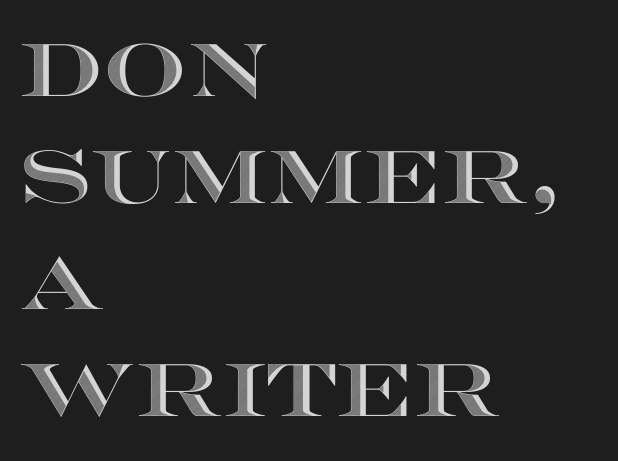
The image shows 74 px wide type, upright; set left-aligned, normal line spacing (1.44x), normal letter spacing, not underlined; a large x-height.
